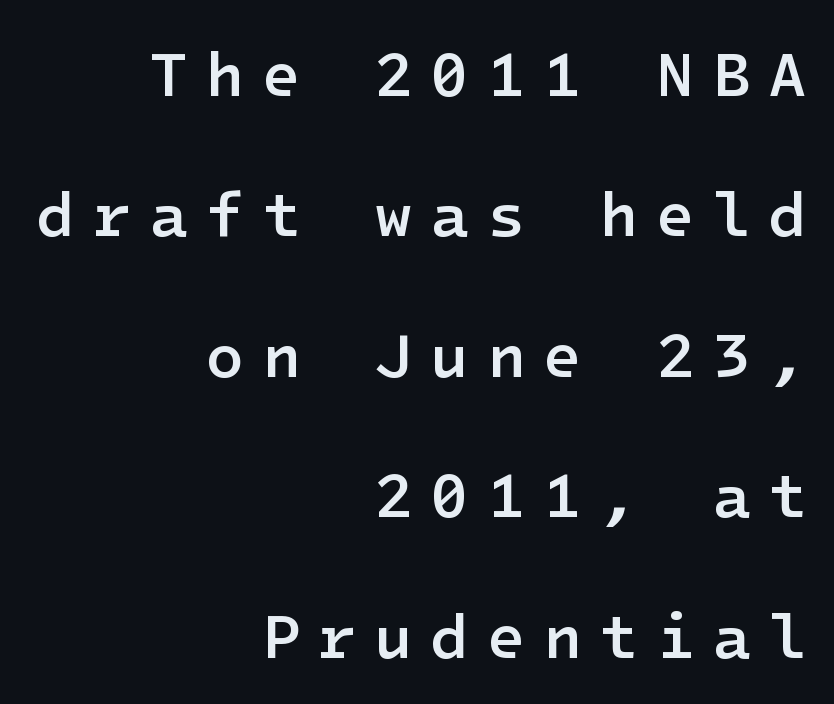
The image shows 63 px semibold sans-serif type, upright; set right-aligned, loose line spacing (2.23x), unusually wide letter spacing (+0.28 em), not underlined; low stroke contrast and a medium x-height.
